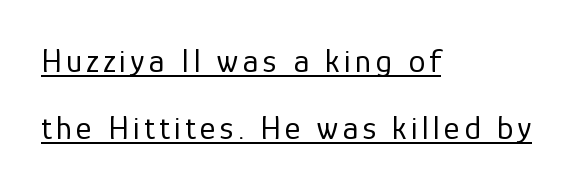
The image shows 34 px regular-weight sans-serif type, upright; set left-aligned, loose line spacing (1.98x), underlined; low stroke contrast and a medium x-height.
